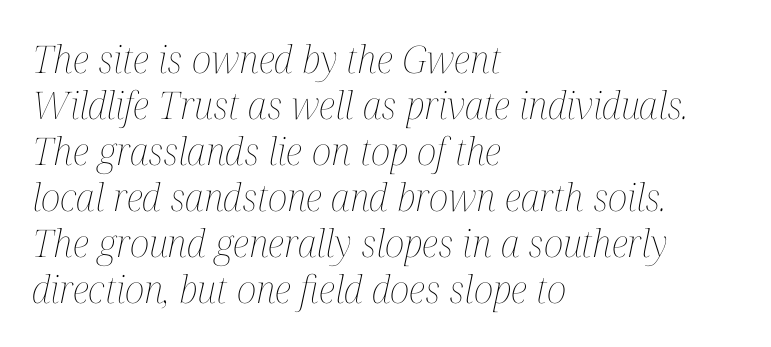
Proportional: the letters do not fall into vertical columns. Every row of glyphs begins at an identical x-position on the left. The type is set solid horizontally, with unmodified tracking. The space directly below the letters is spotless. The passage shown is not bold in any degree. The glyphs look as if they've been sheared to an angle.
